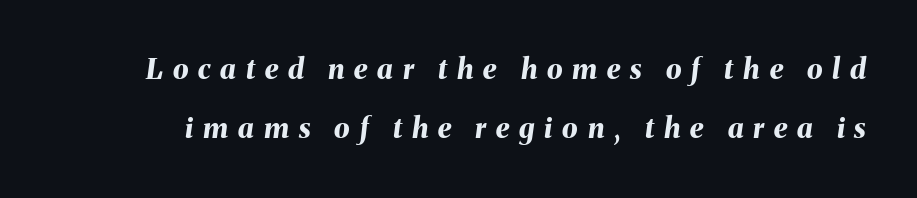
Q: Is the text bold? A: Yes.
Q: Is the text italic (slanted)? A: Yes, it leans right by about 8 degrees.
Q: Is the text underlined? A: No.
Q: Is the spacing between letters normal or unusually wide? A: Unusually wide.
Q: Is the spacing between lines tight, normal or loose? A: Loose.
Q: Width (condensed, normal, or wide)? A: Normal.
Q: Stroke contrast? A: Medium.
Q: x-height? A: Medium.
Q: Monospaced? A: No.
